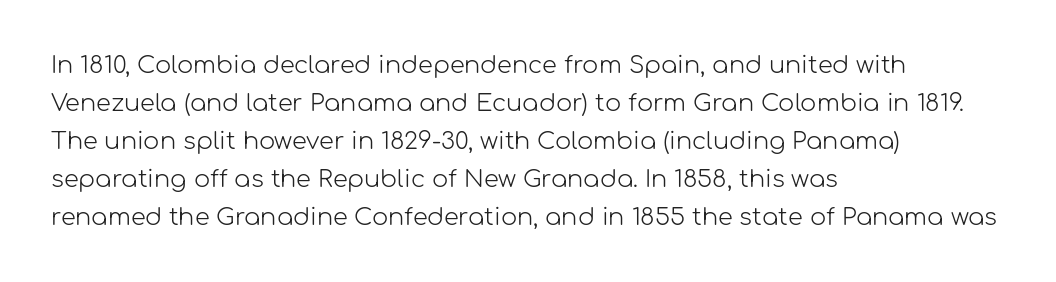
{"italic": "no", "bold": "no", "underline": "no", "align": "left", "line_spacing": "normal", "line_spacing_ratio": 1.58, "letter_spacing": "normal", "letter_spacing_em": 0.0, "glyph_px": 24}
